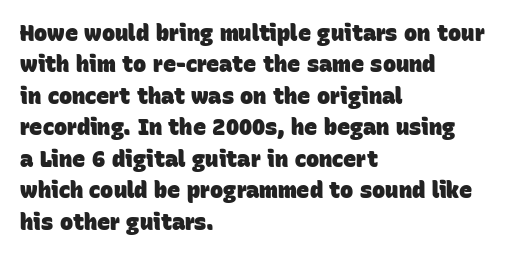
Q: Is the text bold? A: Yes.
Q: Is the text underlined? A: No.
Q: How is the paragraph aligned? A: Left-aligned.
Q: Is the spacing between letters normal or unusually wide? A: Normal.
Q: Is the spacing between lines tight, normal or loose? A: Normal.
